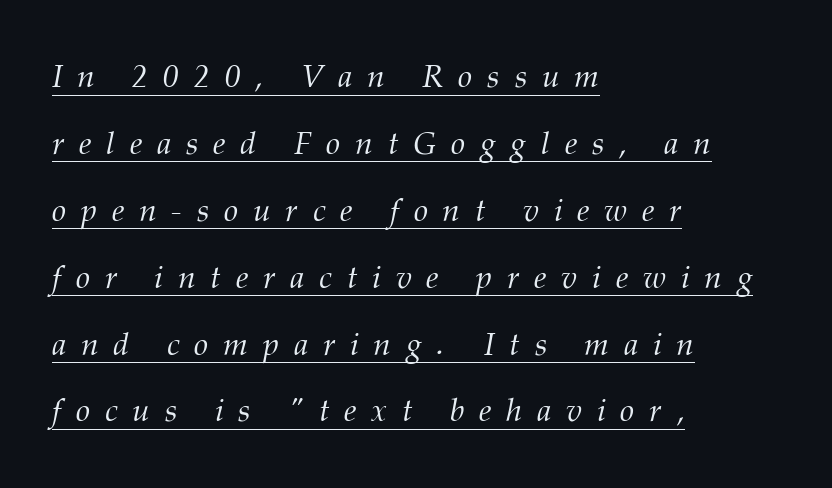
{"serif": "yes", "italic": "yes", "lean": "right", "slant_degrees": 12, "bold": "no", "weight": "light", "width": "normal", "stroke_contrast": "medium", "x_height": "medium", "monospaced": "no", "underline": "yes", "align": "left", "line_spacing": "loose", "line_spacing_ratio": 2.09, "letter_spacing": "wide", "letter_spacing_em": 0.46, "glyph_px": 32}
